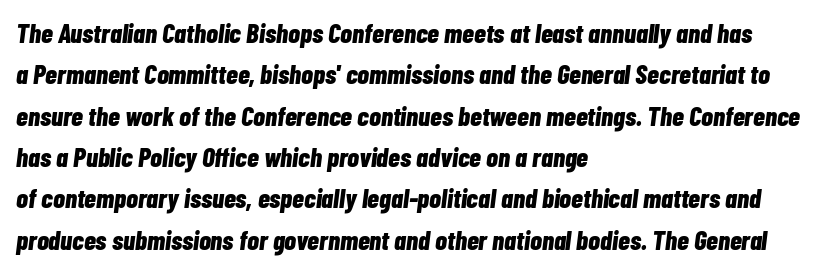
Q: Is the text bold? A: Yes.
Q: Is the text italic (slanted)? A: Yes, it leans right by about 7 degrees.
Q: Is the text underlined? A: No.
Q: How is the paragraph aligned? A: Left-aligned.
Q: Is the spacing between letters normal or unusually wide? A: Normal.
Q: Is the spacing between lines tight, normal or loose? A: Normal.
